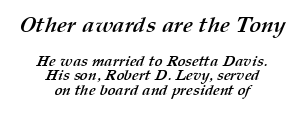
One-word summary of the alignment: center. Observe the ordinary spacing: letters are neighbours, not strangers. The string is rendered with underlining switched off. Summary of weight: heavy, a full bold. The block of text is dense from top to bottom, with scant space between rows. Between these two stacked blocks, the higher one wins on size.
